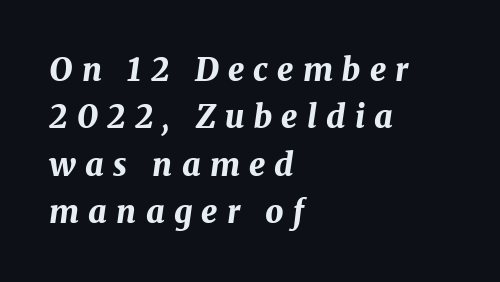
The lines sit at an ordinary, default distance from one another. This rendering features lettering with no underline. Loose tracking; the words dissolve into strings of separated letters. You'd pick this weight for a headline — it's a proper bold.
